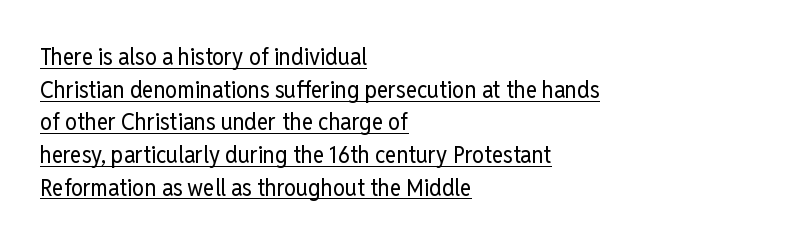
This sample carries an underscore along the baseline area. A normal amount of white space separates one row of letters from the next. No extra ink here — the face is not bold. Honestly, the letter spacing is just normal — you wouldn't notice it. A classic flush-left, rag-right setting is used for this passage.
